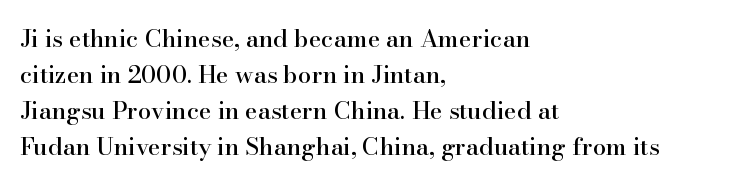
{"italic": "no", "underline": "no", "align": "left", "line_spacing": "normal", "line_spacing_ratio": 1.5, "letter_spacing": "normal", "letter_spacing_em": 0.0, "glyph_px": 24}
